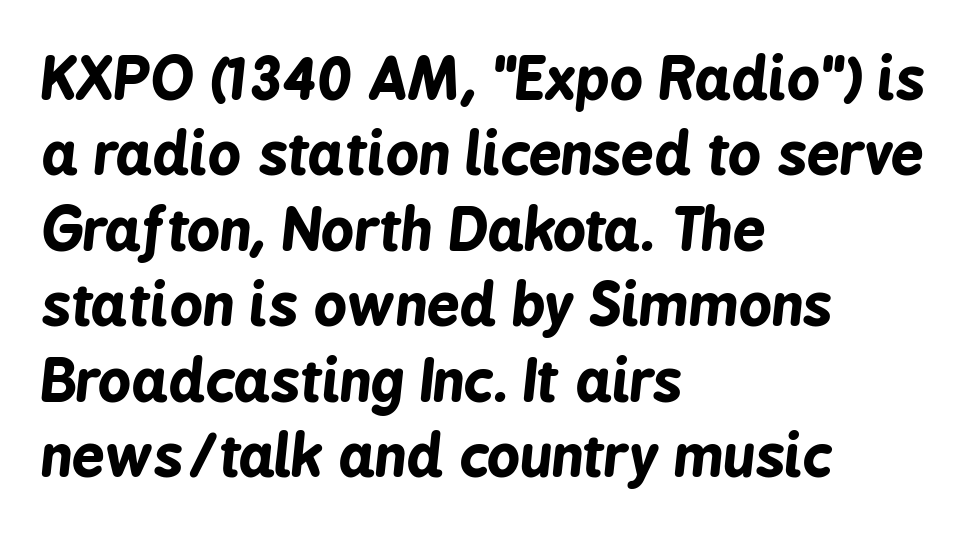
Q: Is the text bold? A: Yes.
Q: Is the text italic (slanted)? A: Yes, it leans right by about 6 degrees.
Q: Is the text underlined? A: No.
Q: How is the paragraph aligned? A: Left-aligned.
Q: Is the spacing between letters normal or unusually wide? A: Normal.
Q: Is the spacing between lines tight, normal or loose? A: Normal.
Q: Width (condensed, normal, or wide)? A: Condensed.
Q: Stroke contrast? A: Low.
Q: x-height? A: Medium.
Q: Monospaced? A: No.
